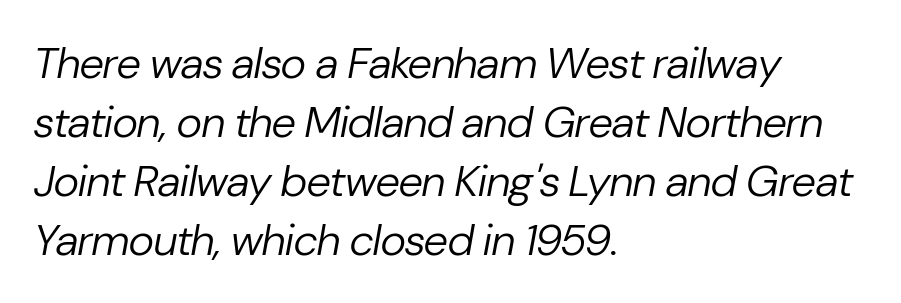
The rendering uses natural spacing where letterforms have individual widths. The lines in this sample share a left origin and differ only in where they stop. The area under the type is left untouched. Notice how the stems are inclined rather than vertical — that's the hallmark of italics.
